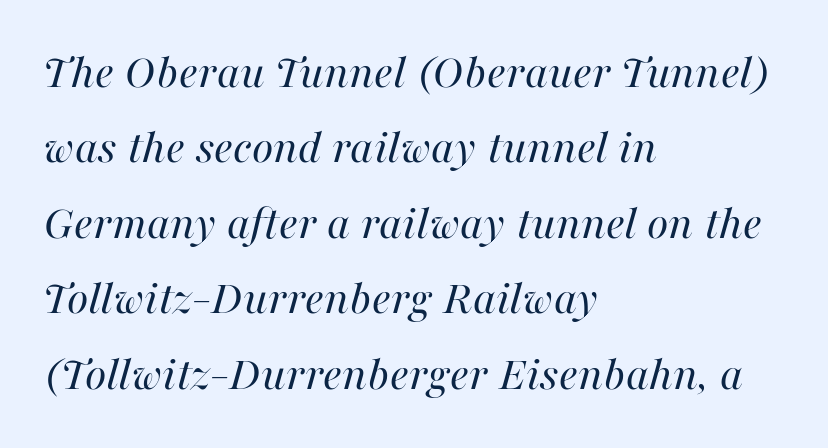
{"italic": "yes", "lean": "right", "slant_degrees": 16, "bold": "no", "weight": "regular", "width": "normal", "stroke_contrast": "high", "x_height": "medium", "monospaced": "no", "underline": "no", "align": "left", "line_spacing": "normal", "line_spacing_ratio": 1.54, "letter_spacing": "normal", "letter_spacing_em": 0.0, "glyph_px": 49}
